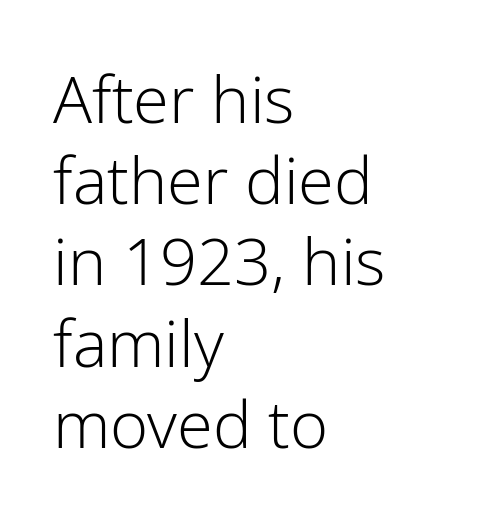
The image shows 65 px light sans-serif type, upright; set left-aligned, normal line spacing (1.25x), normal letter spacing, not underlined; low stroke contrast and a medium x-height.
